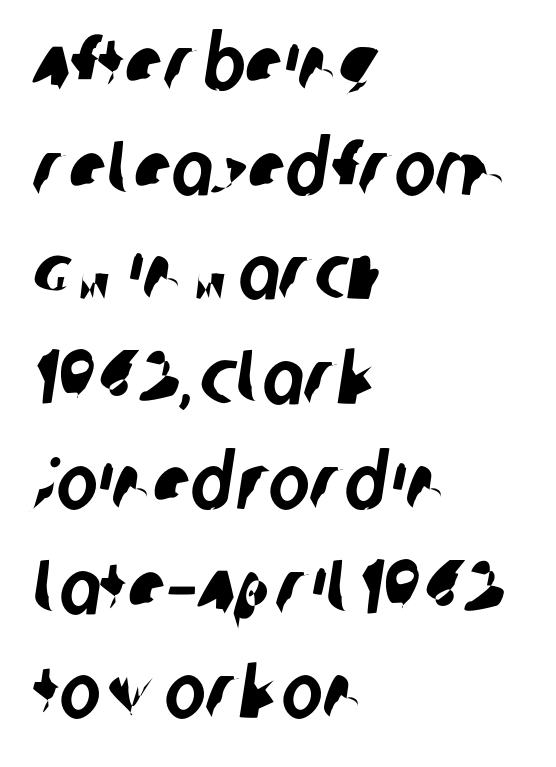
The image shows 77 px condensed sans-serif type; set left-aligned, normal line spacing (1.36x), normal letter spacing, not underlined; low stroke contrast and a large x-height.
